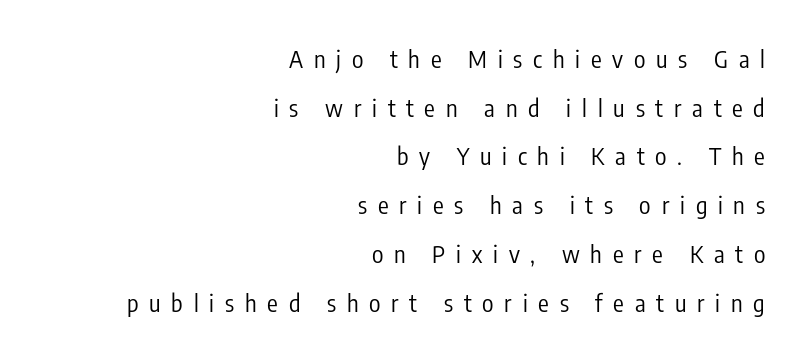
The lines are spread far apart with generous leading. Unbolded letterforms with no extra heft. The tracking jumps out immediately: characters are airy and widely separated. This sample is right-justified, so line beginnings fall wherever the words allow. The letters stand straight up with perfectly vertical stems. Clear beneath every line of the passage.
